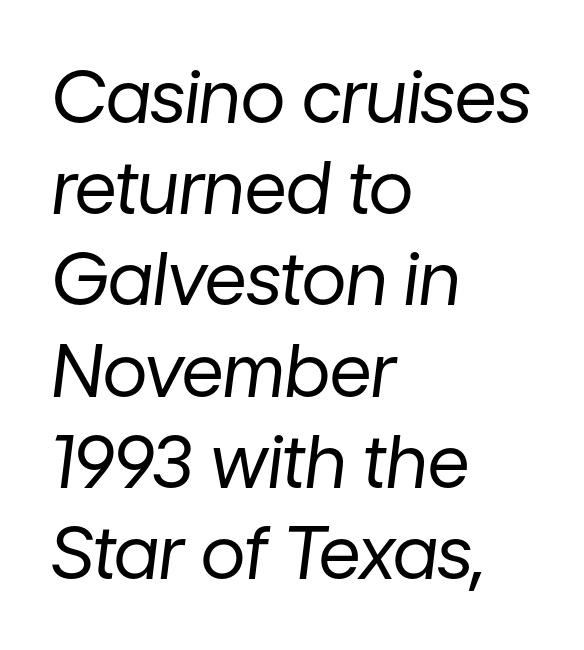
Q: Is the text bold? A: No.
Q: Is the text italic (slanted)? A: Yes, it leans right by about 7 degrees.
Q: Is the text underlined? A: No.
Q: How is the paragraph aligned? A: Left-aligned.
Q: Is the spacing between letters normal or unusually wide? A: Normal.
Q: Is the spacing between lines tight, normal or loose? A: Normal.
Q: Width (condensed, normal, or wide)? A: Normal.
Q: Stroke contrast? A: Low.
Q: x-height? A: Medium.
Q: Monospaced? A: No.
